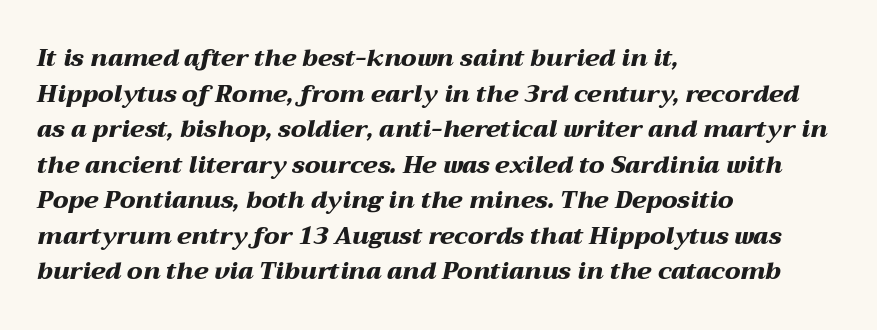
Q: Is the text bold? A: Yes.
Q: Is the text italic (slanted)? A: Yes, it leans right by about 12 degrees.
Q: Is the text underlined? A: No.
Q: How is the paragraph aligned? A: Left-aligned.
Q: Is the spacing between letters normal or unusually wide? A: Normal.
Q: Is the spacing between lines tight, normal or loose? A: Normal.
